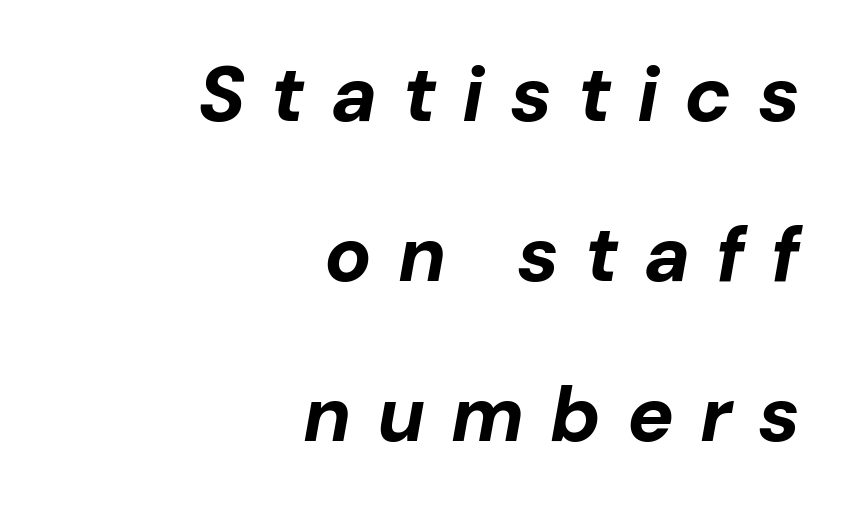
Q: Is the text bold? A: Yes.
Q: Is the text italic (slanted)? A: Yes, it leans right by about 10 degrees.
Q: Is the text underlined? A: No.
Q: How is the paragraph aligned? A: Right-aligned.
Q: Is the spacing between letters normal or unusually wide? A: Unusually wide.
Q: Is the spacing between lines tight, normal or loose? A: Loose.
Q: Width (condensed, normal, or wide)? A: Normal.
Q: Stroke contrast? A: Low.
Q: x-height? A: Medium.
Q: Monospaced? A: No.
